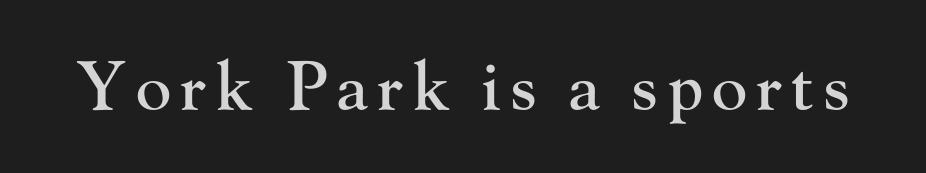
{"serif": "yes", "italic": "no", "width": "normal", "stroke_contrast": "high", "x_height": "small", "monospaced": "no", "underline": "no", "glyph_px": 67}
